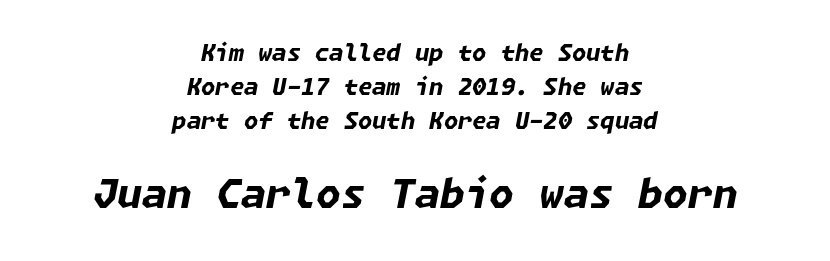
Q: Is the text bold? A: Yes.
Q: Is the text italic (slanted)? A: Yes, it leans right by about 11 degrees.
Q: Is the text underlined? A: No.
Q: How is the paragraph aligned? A: Centered.
Q: Is the spacing between letters normal or unusually wide? A: Normal.
Q: Is the spacing between lines tight, normal or loose? A: Normal.
Q: Which block of text is set in a larger size, the first (top) or the second (bottom)? A: The second (bottom) one.
Q: Width (condensed, normal, or wide)? A: Normal.
Q: Stroke contrast? A: Low.
Q: x-height? A: Medium.
